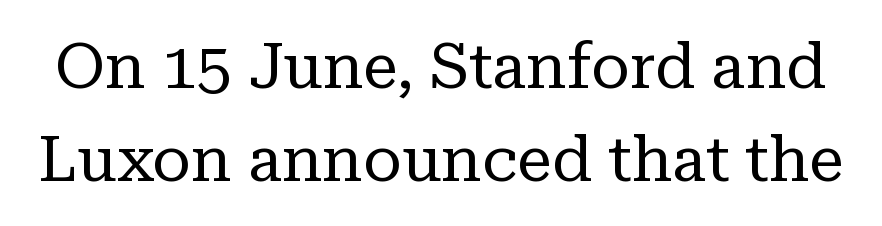
The image shows 63 px regular-weight serif type, upright; set normal line spacing (1.47x), normal letter spacing, not underlined; low stroke contrast and a medium x-height.
